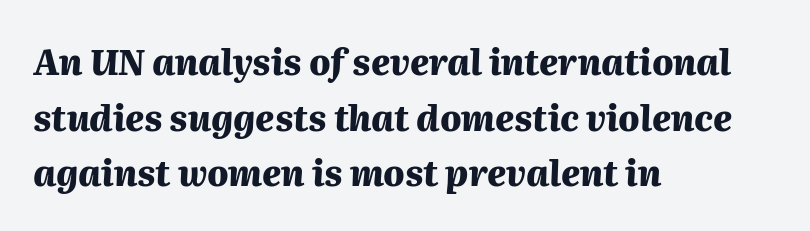
{"italic": "yes", "lean": "right", "slant_degrees": 2, "bold": "yes", "weight": "heavy", "width": "normal", "stroke_contrast": "medium", "x_height": "medium", "monospaced": "no", "underline": "no", "align": "left", "line_spacing": "normal", "line_spacing_ratio": 1.59, "letter_spacing": "normal", "letter_spacing_em": 0.0, "glyph_px": 35}
